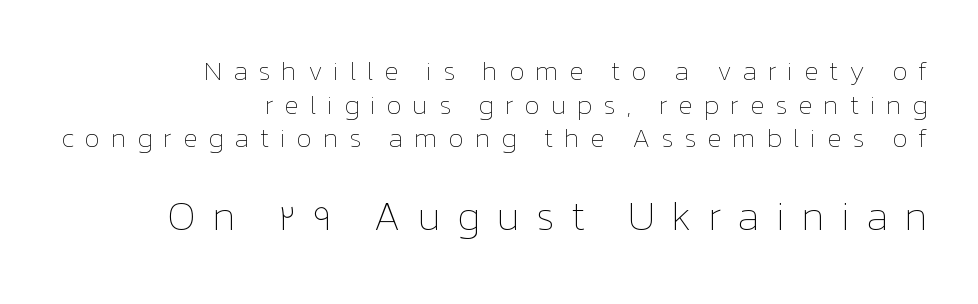
Q: Is the text bold? A: No.
Q: Is the text italic (slanted)? A: No, it is upright.
Q: Is the text underlined? A: No.
Q: How is the paragraph aligned? A: Right-aligned.
Q: Is the spacing between letters normal or unusually wide? A: Unusually wide.
Q: Is the spacing between lines tight, normal or loose? A: Normal.
Q: Which block of text is set in a larger size, the first (top) or the second (bottom)? A: The second (bottom) one.
Q: Width (condensed, normal, or wide)? A: Normal.
Q: Stroke contrast? A: Low.
Q: x-height? A: Medium.
Q: Monospaced? A: No.
